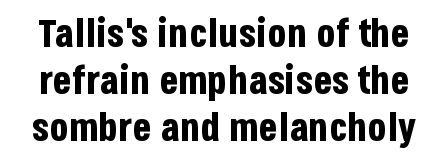
{"serif": "no", "italic": "no", "bold": "yes", "weight": "bold", "width": "condensed", "stroke_contrast": "low", "x_height": "large", "monospaced": "no", "underline": "no", "line_spacing_ratio": 1.21, "letter_spacing": "normal", "letter_spacing_em": 0.0, "glyph_px": 39}
